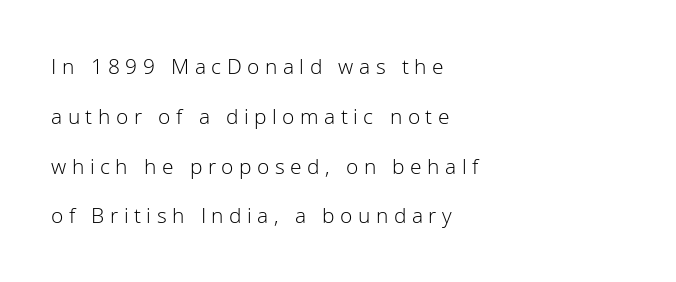
Q: Is the text bold? A: No.
Q: Is the text italic (slanted)? A: No, it is upright.
Q: Is the text underlined? A: No.
Q: How is the paragraph aligned? A: Left-aligned.
Q: Is the spacing between letters normal or unusually wide? A: Unusually wide.
Q: Is the spacing between lines tight, normal or loose? A: Loose.
